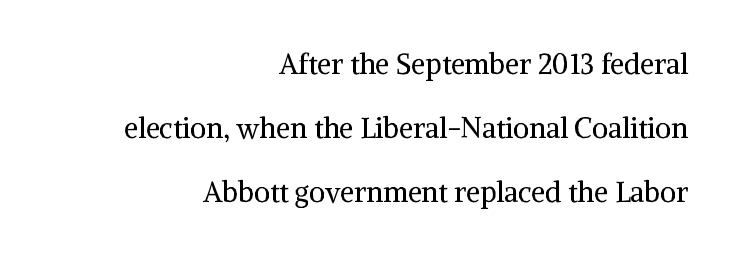
Here the designer chose a conventional face with non-uniform glyph widths. Words appear dense and cohesive because spacing is normal. The strokes carry an ordinary text weight at most. Typographically, this falls in the serif category.
